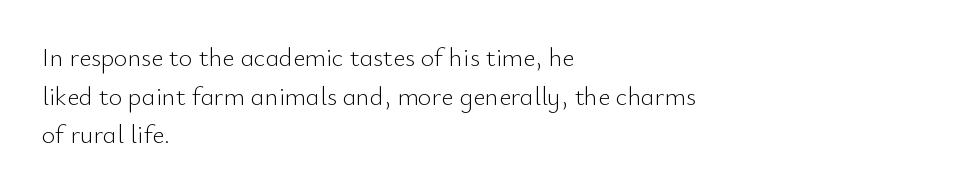
The image shows 26 px text type, upright; set left-aligned, normal line spacing (1.49x), normal letter spacing, not underlined.
